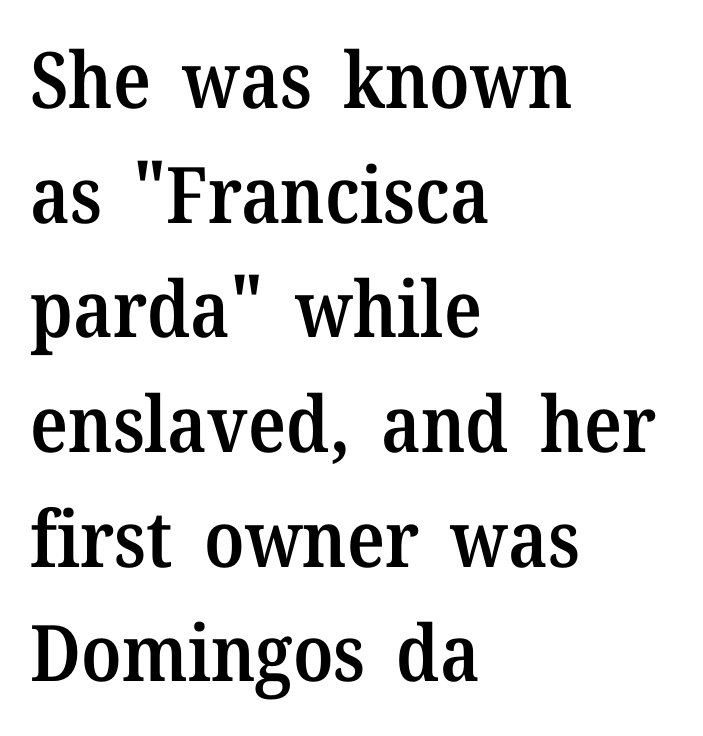
Upright lettering throughout. Students, note that the glyphs here touch the page at normal intervals. The rendering uses a semibold face; strokes are thickened but not to full bold. Anything drawn beneath the words? Only blank space. In terms of letterform style, serifs are clearly present.
